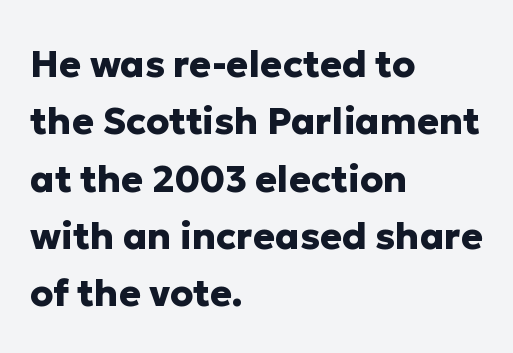
{"serif": "no", "italic": "no", "bold": "yes", "weight": "heavy", "width": "normal", "stroke_contrast": "low", "x_height": "medium", "monospaced": "no", "underline": "no", "align": "left", "line_spacing": "normal", "line_spacing_ratio": 1.55, "letter_spacing": "normal", "letter_spacing_em": 0.0, "glyph_px": 37}
